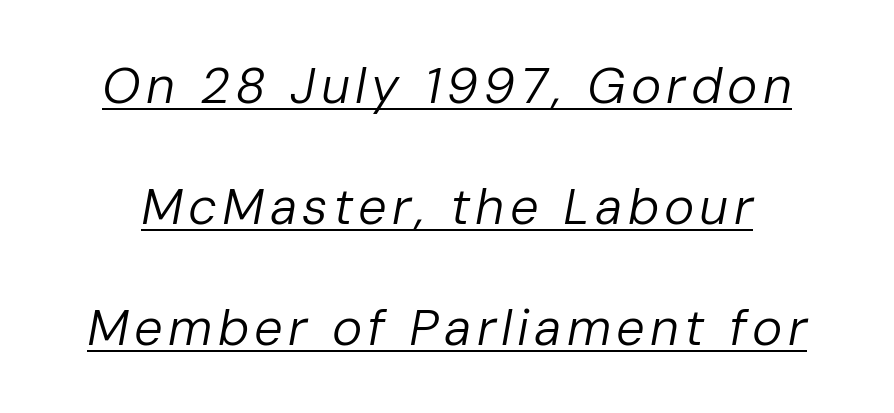
The image shows 51 px regular-weight type, italic (leaning right); set loose line spacing (2.37x), underlined; low stroke contrast and a medium x-height.
